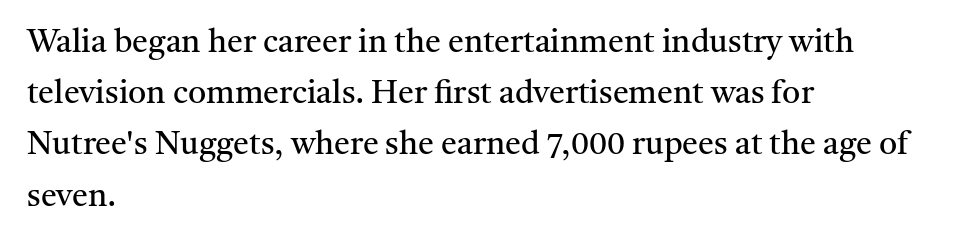
Font category for this specimen: serif. Typeset ragged right — the left edge is the straight one. Here the designer chose a conventional face with non-uniform glyph widths. Is there much room between lines? A standard amount, neither cramped nor airy. In terms of letterspacing, this is plain default setting.
